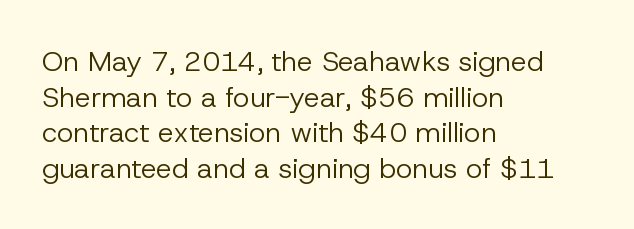
If you drew a ruler down the left edge, every line would touch it. The glyphs in this specimen are sans serif. Every character sits straight up, as roman type does. The gap between lines stays unmarked. Between one letter and the next there's only the usual sliver of space. Is this a fixed-width face? No — the glyphs have proportional, varying widths.
